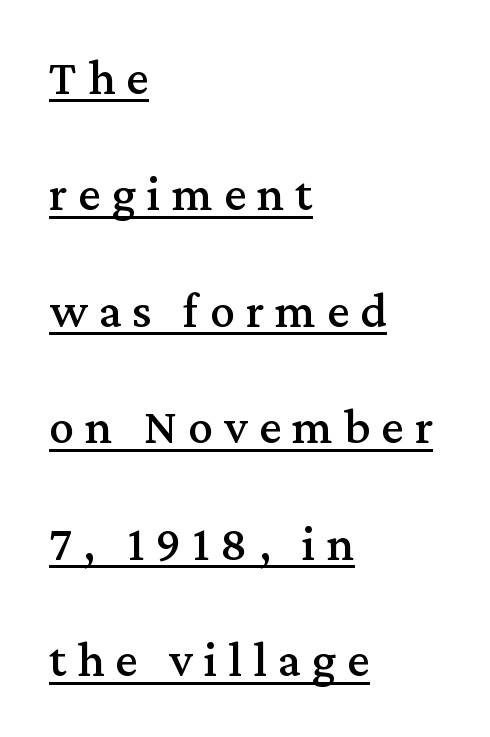
{"serif": "yes", "italic": "no", "width": "normal", "stroke_contrast": "medium", "x_height": "medium", "monospaced": "no", "underline": "yes", "align": "left", "line_spacing": "loose", "line_spacing_ratio": 2.33, "letter_spacing": "wide", "letter_spacing_em": 0.22, "glyph_px": 50}
